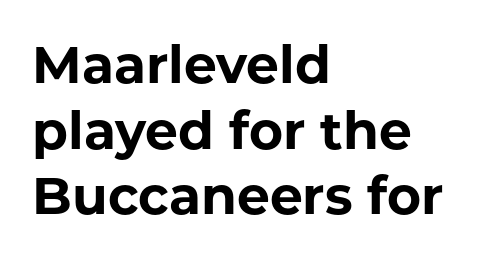
Spacing verdict: proportional, widths tailored to each character. The typesetting leans heavy: a genuine bold. The lines are quadded left. No feet cap the strokes, marking this as sans-serif type. Italic: no, the glyphs are upright roman. Honestly, the letter spacing is just normal — you wouldn't notice it.
